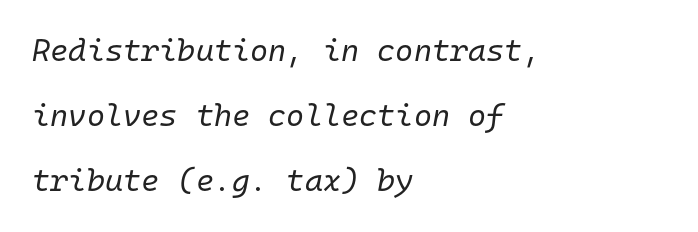
{"italic": "yes", "lean": "right", "slant_degrees": 10, "bold": "no", "weight": "regular", "width": "normal", "stroke_contrast": "low", "x_height": "medium", "monospaced": "yes", "underline": "no", "align": "left", "line_spacing": "loose", "line_spacing_ratio": 2.1, "letter_spacing": "normal", "letter_spacing_em": 0.0, "glyph_px": 31}
